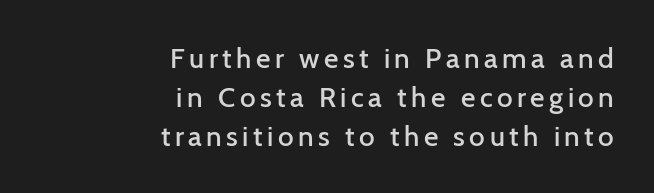
Q: Is the text bold? A: Semi-bold.
Q: Is the text italic (slanted)? A: No, it is upright.
Q: Is the typeface a serif or a sans-serif typeface? A: Sans-serif.
Q: Is the text underlined? A: No.
Q: How is the paragraph aligned? A: Right-aligned.
Q: Is the spacing between lines tight, normal or loose? A: Normal.
Q: Width (condensed, normal, or wide)? A: Normal.
Q: Stroke contrast? A: Low.
Q: x-height? A: Medium.
Q: Monospaced? A: No.
